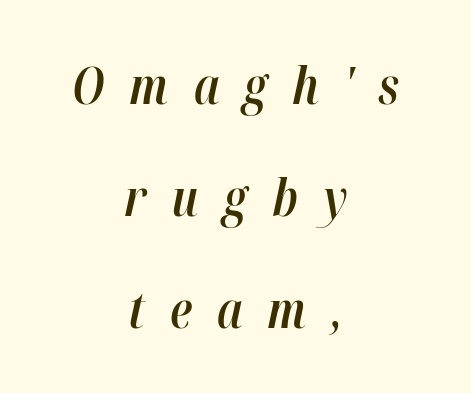
Q: Is the text bold? A: Semi-bold.
Q: Is the text italic (slanted)? A: Yes, it leans right by about 12 degrees.
Q: Is the text underlined? A: No.
Q: How is the paragraph aligned? A: Centered.
Q: Is the spacing between letters normal or unusually wide? A: Unusually wide.
Q: Is the spacing between lines tight, normal or loose? A: Loose.
Q: Width (condensed, normal, or wide)? A: Condensed.
Q: Stroke contrast? A: High.
Q: x-height? A: Medium.
Q: Monospaced? A: No.
